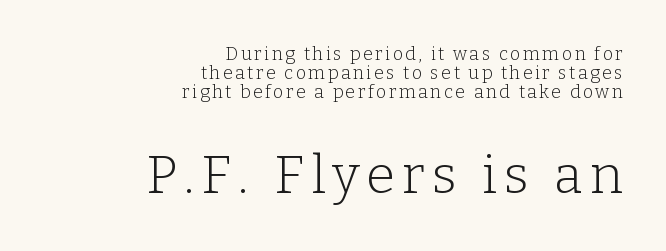
The image shows 53 px light serif type, upright; set right-aligned, tight line spacing (1.06x), not underlined; the second (bottom) block is 2.94x larger; low stroke contrast and a medium x-height.
